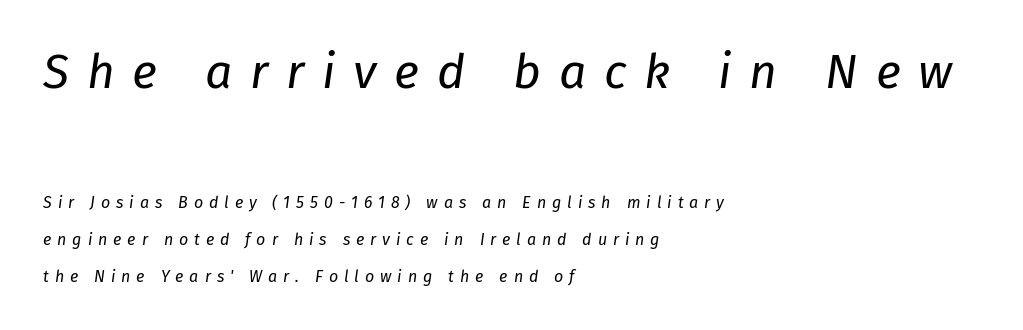
The axis of the letterforms is tilted away from vertical. A student would call this left alignment; a typographer would say flush left, rag right. Block one is the big one; block two sits smaller underneath. Any mark beneath the type? The region is blank. The letters look calm and open, with moderate or lighter stems. Spacing verdict: proportional, widths tailored to each character.
